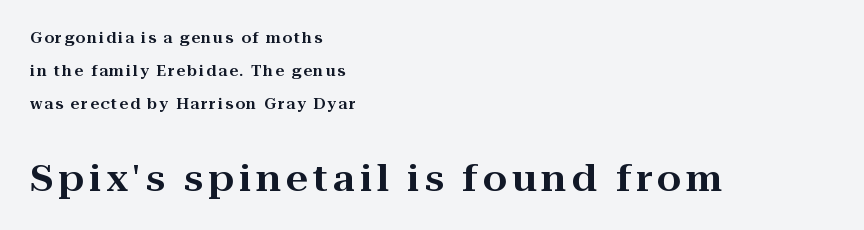
Q: Is the text italic (slanted)? A: No, it is upright.
Q: Is the typeface a serif or a sans-serif typeface? A: Serif.
Q: Is the text underlined? A: No.
Q: How is the paragraph aligned? A: Left-aligned.
Q: Is the spacing between lines tight, normal or loose? A: Loose.
Q: Which block of text is set in a larger size, the first (top) or the second (bottom)? A: The second (bottom) one.
Q: Width (condensed, normal, or wide)? A: Wide.
Q: Stroke contrast? A: High.
Q: x-height? A: Medium.
Q: Monospaced? A: No.
